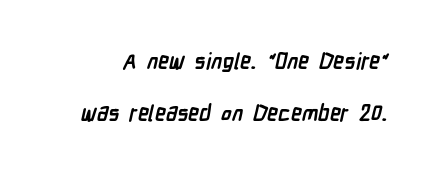
Q: Is the text bold? A: Yes.
Q: Is the text underlined? A: No.
Q: Is the spacing between letters normal or unusually wide? A: Normal.
Q: Is the spacing between lines tight, normal or loose? A: Loose.
